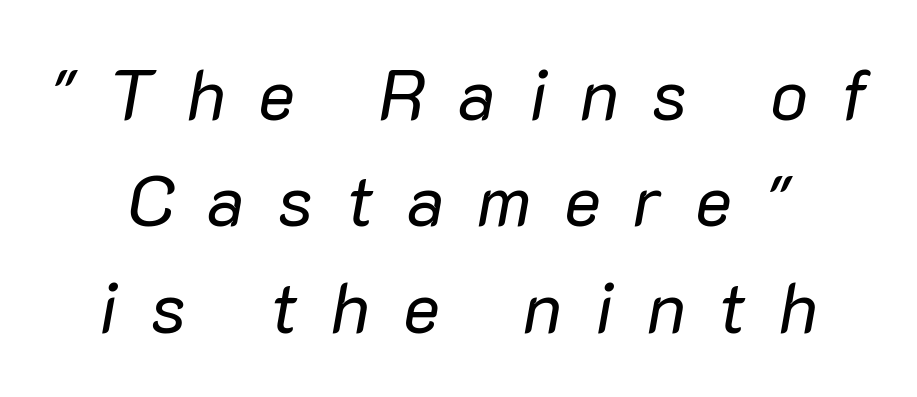
The image shows 70 px regular-weight type, italic (leaning right); set normal line spacing (1.52x), unusually wide letter spacing (+0.47 em), not underlined; low stroke contrast and a medium x-height.
